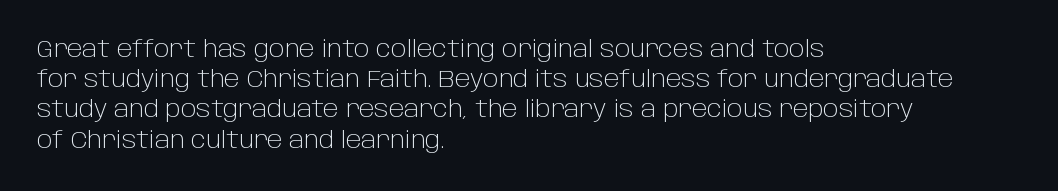
The weight would be labelled regular, book, light, or lighter still. Every stem runs plumb, perpendicular to the baseline. Descender tails drop into unmarked territory. One glance says typical: line gaps are just what's usual.
